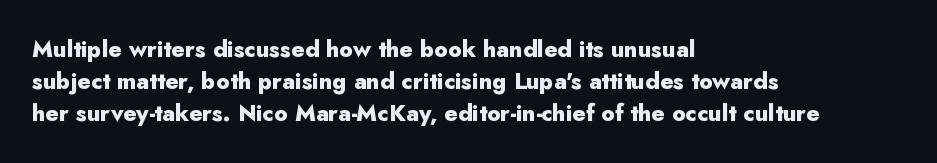
The image shows 23 px bold type, upright; set left-aligned, normal line spacing (1.4x), normal letter spacing, not underlined.
